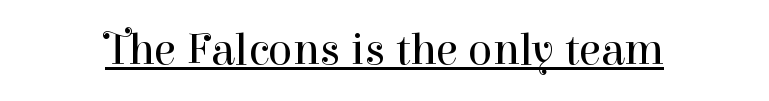
Q: Is the text bold? A: No.
Q: Is the text italic (slanted)? A: No, it is upright.
Q: Is the typeface a serif or a sans-serif typeface? A: Serif.
Q: Is the text underlined? A: Yes.
Q: Is the spacing between letters normal or unusually wide? A: Normal.
Q: Width (condensed, normal, or wide)? A: Normal.
Q: Stroke contrast? A: High.
Q: x-height? A: Medium.
Q: Monospaced? A: No.
